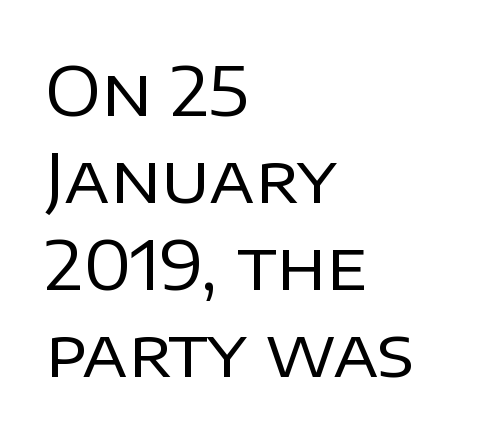
Q: Is the text bold? A: No.
Q: Is the text italic (slanted)? A: No, it is upright.
Q: Is the typeface a serif or a sans-serif typeface? A: Sans-serif.
Q: Is the text underlined? A: No.
Q: How is the paragraph aligned? A: Left-aligned.
Q: Is the spacing between letters normal or unusually wide? A: Normal.
Q: Is the spacing between lines tight, normal or loose? A: Normal.
Q: Width (condensed, normal, or wide)? A: Normal.
Q: Stroke contrast? A: Low.
Q: x-height? A: Large.
Q: Monospaced? A: No.
